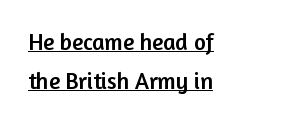
The image shows 23 px text type, upright; set left-aligned, normal line spacing (1.68x), normal letter spacing, underlined.
